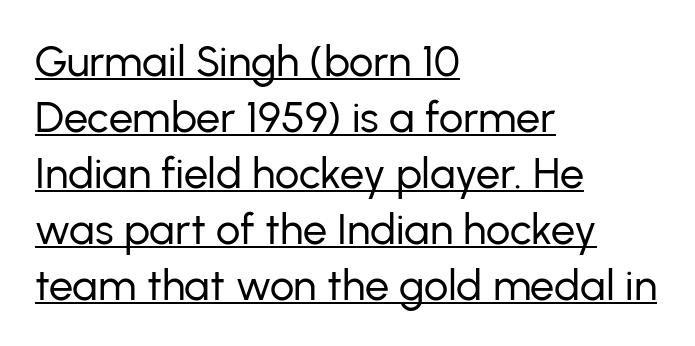
The image shows 43 px regular-weight sans-serif type, upright; set left-aligned, normal line spacing (1.3x), normal letter spacing, underlined; low stroke contrast and a medium x-height.
